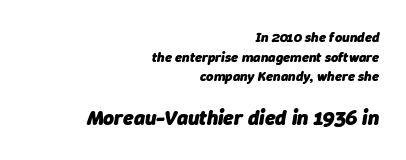
Between these two stacked blocks, the lower one wins on size. Right-aligned paragraph, ragged on the left. Does the lettering tilt? It does — this is italic. Spacing between characters is what you'd get straight out of the box. Stroke thickness is high; the sample reads as a true bold.
